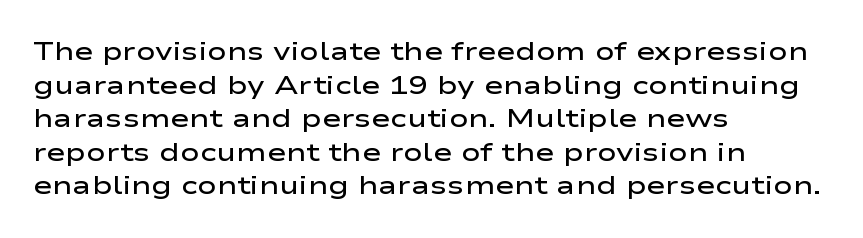
The image shows 26 px text type, upright; set left-aligned, normal line spacing (1.29x), normal letter spacing, not underlined.
